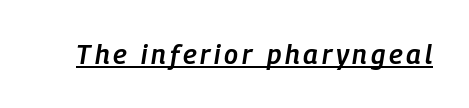
Would a proofreader flag this as italicized? Yes. The glyphs have the mass of a demibold cut, below bold. Underlining? Definitely there.
